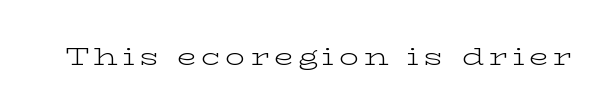
Q: Is the text bold? A: No.
Q: Is the text italic (slanted)? A: No, it is upright.
Q: Is the text underlined? A: No.
